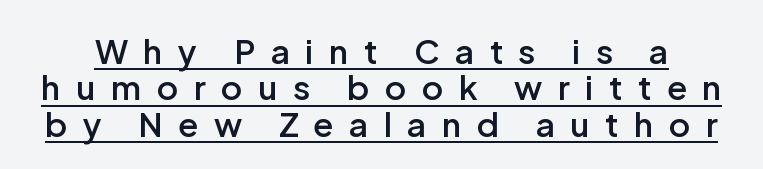
{"serif": "no", "italic": "no", "bold": "semi", "weight": "semibold", "width": "normal", "stroke_contrast": "low", "x_height": "medium", "monospaced": "no", "underline": "yes", "line_spacing": "tight", "line_spacing_ratio": 1.1, "letter_spacing": "wide", "letter_spacing_em": 0.47, "glyph_px": 33}
